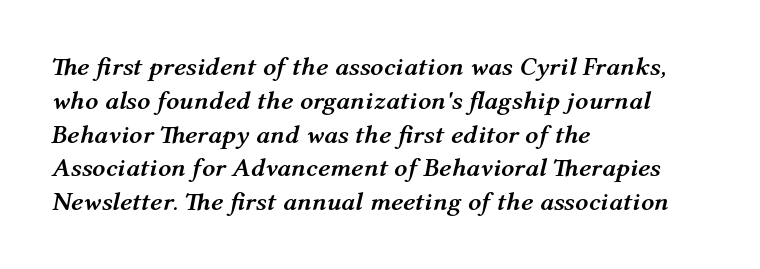
You can tell it's italic because the verticals aren't actually vertical. Line spacing here is normal. The rendering anchors every line to the left-hand side. Every letter is thick-stroked: bold, no question. Beneath every word, the page is bare. In terms of letterspacing, this is plain default setting.
